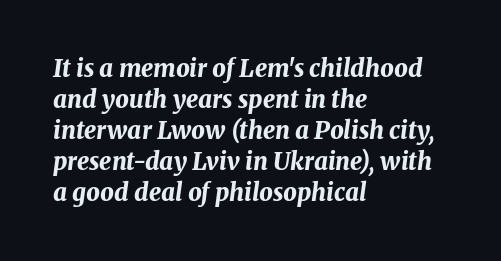
The image shows 24 px bold type, italic (leaning right); set left-aligned, normal line spacing (1.29x), normal letter spacing, not underlined.
